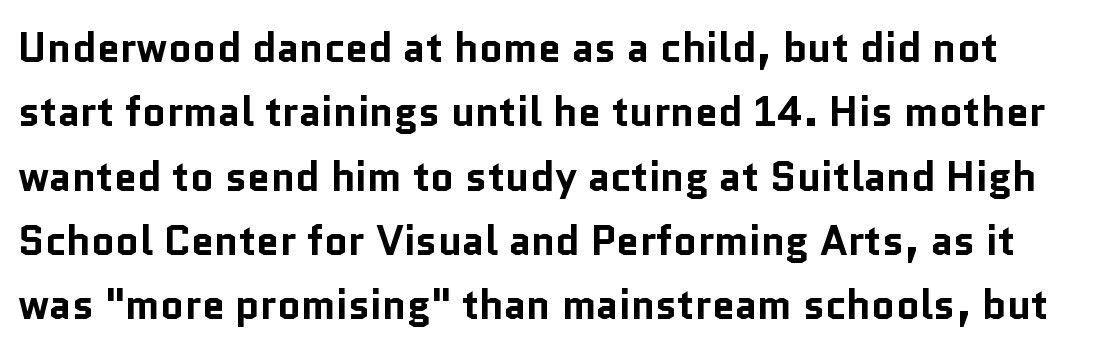
Font category for this specimen: sans-serif. Is this a fixed-width face? No — the glyphs have proportional, varying widths. The vertical gap from one line to the next is medium. Nothing unusual about the tracking: characters are spaced as the font intends. Typesetter's note: full bold, strokes at maximum text heaviness. Clear beneath every line of the passage.
